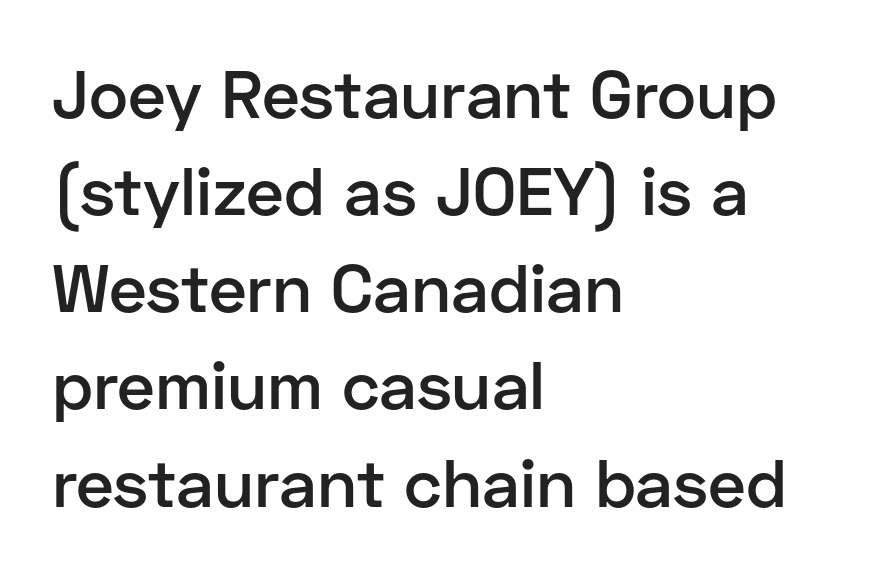
{"serif": "no", "italic": "no", "bold": "semi", "weight": "semibold", "width": "normal", "stroke_contrast": "low", "x_height": "medium", "monospaced": "no", "underline": "no", "align": "left", "line_spacing": "normal", "line_spacing_ratio": 1.45, "letter_spacing": "normal", "letter_spacing_em": 0.0, "glyph_px": 67}
